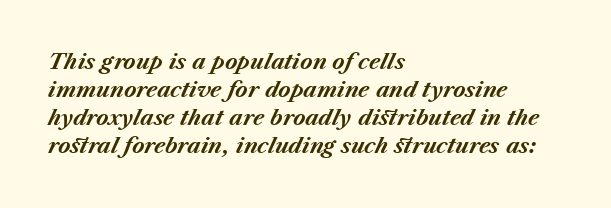
Q: Is the text bold? A: Yes.
Q: Is the text italic (slanted)? A: Yes, it leans right by about 23 degrees.
Q: Is the text underlined? A: No.
Q: How is the paragraph aligned? A: Left-aligned.
Q: Is the spacing between letters normal or unusually wide? A: Normal.
Q: Is the spacing between lines tight, normal or loose? A: Normal.
